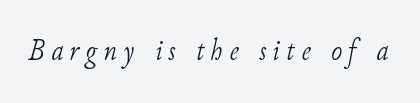
What kind of face is this? One with serifs. The glyphs look as if they've been sheared to an angle. Ink coverage per letter is moderate at most. The rendering uses natural spacing where letterforms have individual widths. Look at the tracking — it's clearly loosened, letters drifting apart. Words float on clear page, feet unadorned.
